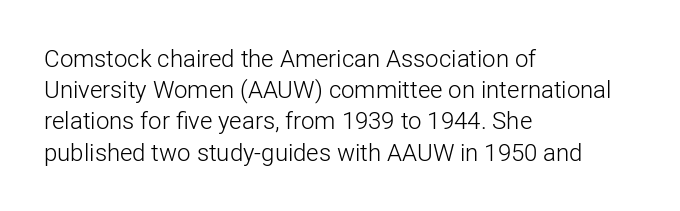
{"italic": "no", "bold": "no", "underline": "no", "align": "left", "line_spacing": "normal", "line_spacing_ratio": 1.3, "letter_spacing": "normal", "letter_spacing_em": 0.0, "glyph_px": 24}
